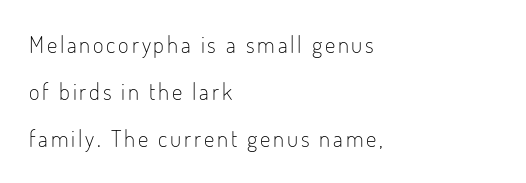
The image shows 23 px text type, upright; set left-aligned, loose line spacing (2.05x), not underlined.
